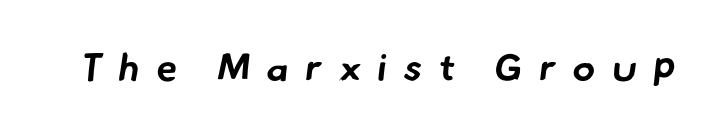
Q: Is the text bold? A: Yes.
Q: Is the typeface a serif or a sans-serif typeface? A: Sans-serif.
Q: Is the text underlined? A: No.
Q: Is the spacing between letters normal or unusually wide? A: Unusually wide.
Q: Width (condensed, normal, or wide)? A: Normal.
Q: Stroke contrast? A: Low.
Q: x-height? A: Small.
Q: Monospaced? A: No.
